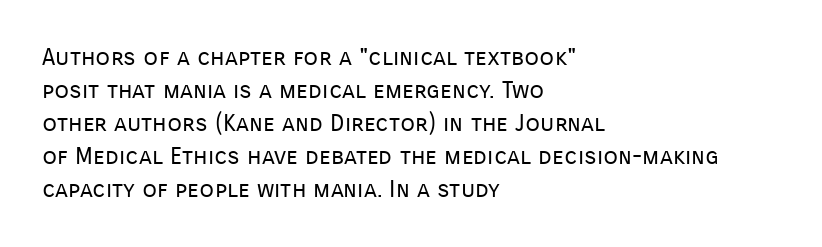
{"italic": "no", "bold": "no", "underline": "no", "align": "left", "line_spacing": "normal", "line_spacing_ratio": 1.38, "letter_spacing": "normal", "letter_spacing_em": 0.0, "glyph_px": 24}
